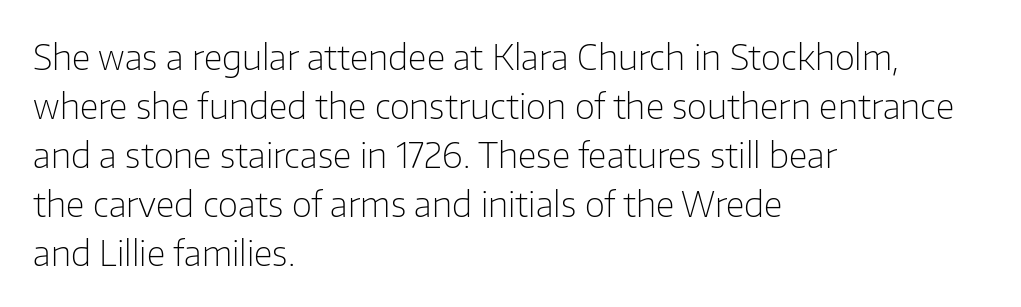
The image shows 35 px light sans-serif type, upright; set left-aligned, normal line spacing (1.4x), normal letter spacing, not underlined; low stroke contrast and a medium x-height.
